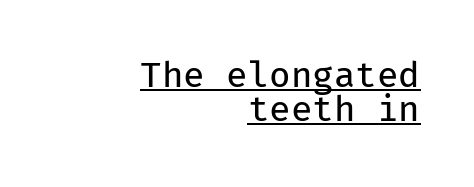
{"serif": "no", "italic": "no", "bold": "no", "weight": "regular", "width": "normal", "stroke_contrast": "low", "x_height": "medium", "monospaced": "yes", "underline": "yes", "align": "right", "line_spacing": "tight", "line_spacing_ratio": 0.98, "letter_spacing": "normal", "letter_spacing_em": 0.0, "glyph_px": 35}
